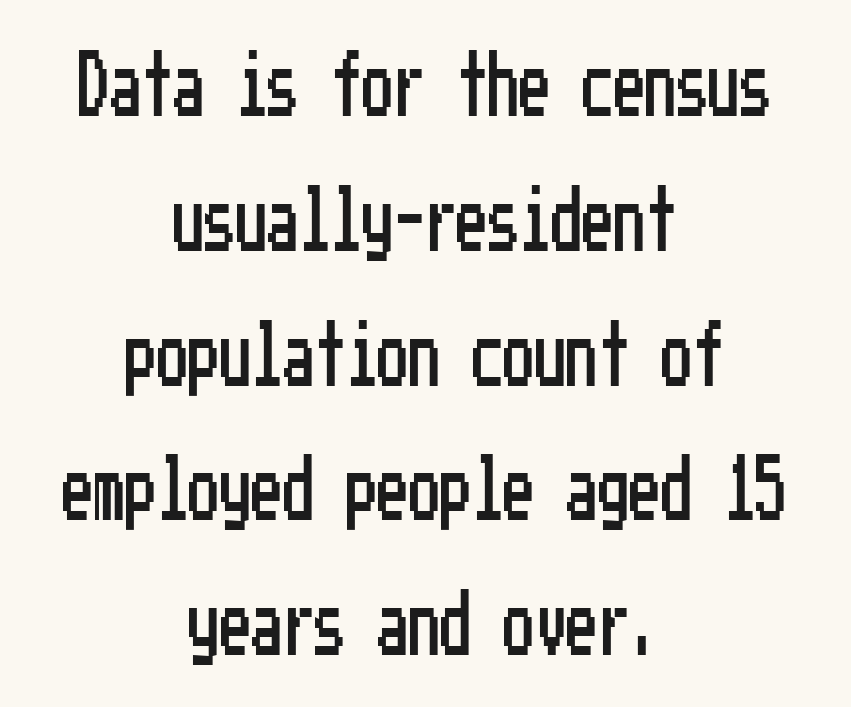
{"serif": "no", "italic": "no", "width": "condensed", "stroke_contrast": "low", "x_height": "medium", "underline": "no", "align": "center", "line_spacing": "loose", "line_spacing_ratio": 2.14, "letter_spacing": "normal", "letter_spacing_em": 0.0, "glyph_px": 63}
